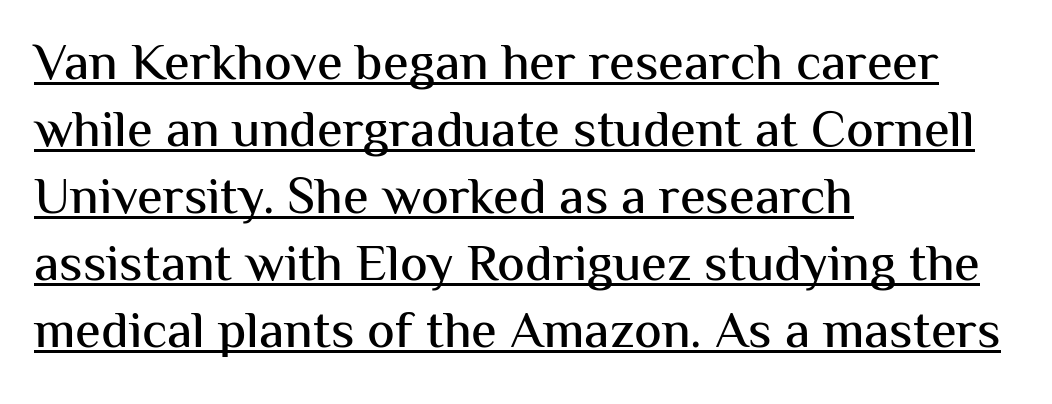
Q: Is the text italic (slanted)? A: No, it is upright.
Q: Is the typeface a serif or a sans-serif typeface? A: Sans-serif.
Q: Is the text underlined? A: Yes.
Q: How is the paragraph aligned? A: Left-aligned.
Q: Is the spacing between letters normal or unusually wide? A: Normal.
Q: Is the spacing between lines tight, normal or loose? A: Normal.
Q: Width (condensed, normal, or wide)? A: Normal.
Q: Stroke contrast? A: Medium.
Q: x-height? A: Medium.
Q: Monospaced? A: No.
